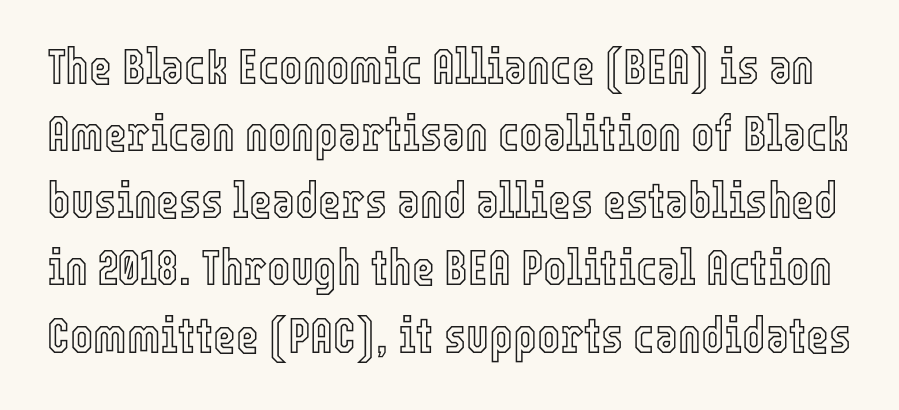
The image shows 49 px condensed type, upright; set normal line spacing (1.37x), normal letter spacing, not underlined; a medium x-height.
